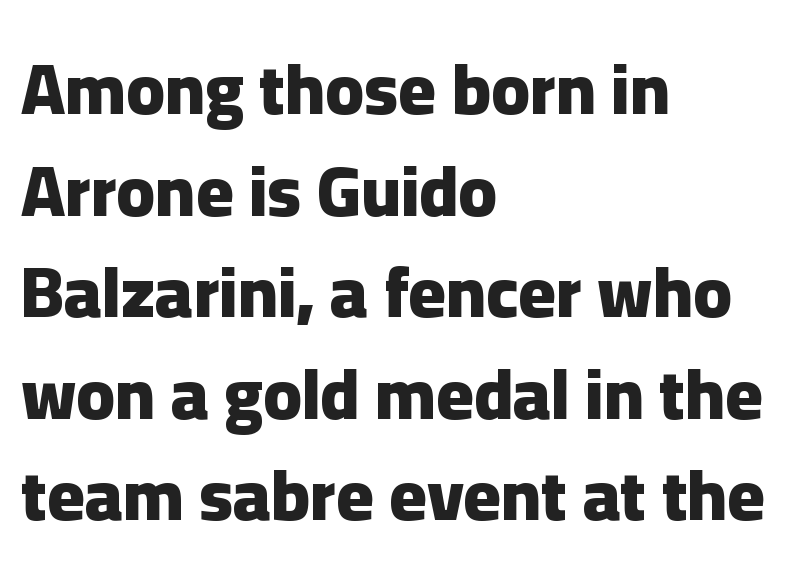
Q: Is the text bold? A: Yes.
Q: Is the text italic (slanted)? A: No, it is upright.
Q: Is the typeface a serif or a sans-serif typeface? A: Sans-serif.
Q: Is the text underlined? A: No.
Q: How is the paragraph aligned? A: Left-aligned.
Q: Is the spacing between letters normal or unusually wide? A: Normal.
Q: Is the spacing between lines tight, normal or loose? A: Normal.
Q: Width (condensed, normal, or wide)? A: Normal.
Q: Stroke contrast? A: Low.
Q: x-height? A: Medium.
Q: Monospaced? A: No.
